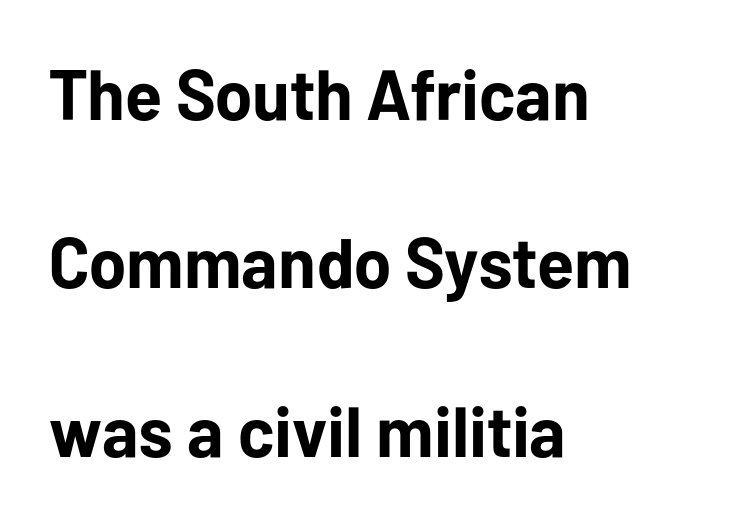
Every character sits straight up, as roman type does. Unlike a traditional serif, this face leaves its strokes unadorned. Tracking here is standard; glyphs follow each other at the usual distance. Summary of weight: heavy, a full bold. These lines stand farther apart than default settings would place them. Clear beneath every line of the passage.
